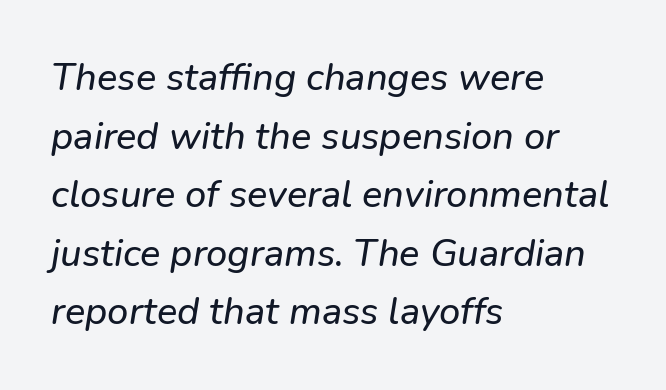
Spacing verdict: proportional, widths tailored to each character. The space directly below the letters is spotless. If you measured baseline to baseline, you'd find a middling distance. Nothing sits at the stroke ends, so this counts as sans-serif. In terms of letterspacing, this is plain default setting. Alignment: flush left.
